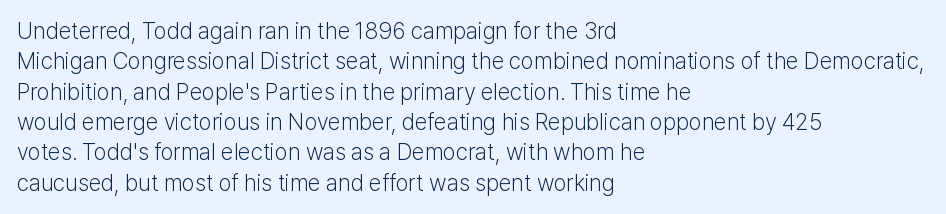
The image shows 23 px text type, upright; set left-aligned, normal line spacing (1.32x), normal letter spacing, not underlined.
